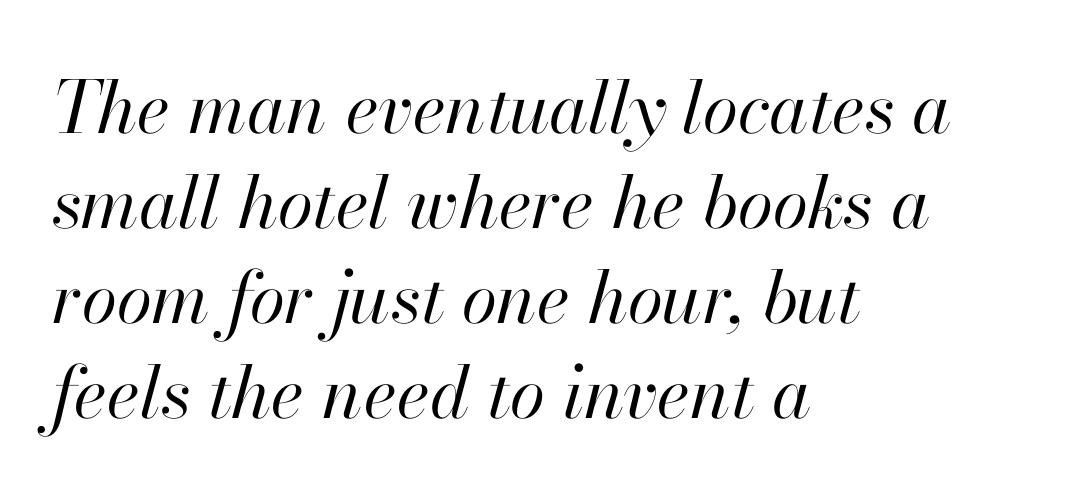
{"italic": "yes", "lean": "right", "slant_degrees": 13, "bold": "no", "weight": "regular", "width": "normal", "stroke_contrast": "high", "x_height": "small", "monospaced": "no", "underline": "no", "align": "left", "line_spacing": "normal", "line_spacing_ratio": 1.32, "letter_spacing": "normal", "letter_spacing_em": 0.0, "glyph_px": 72}
